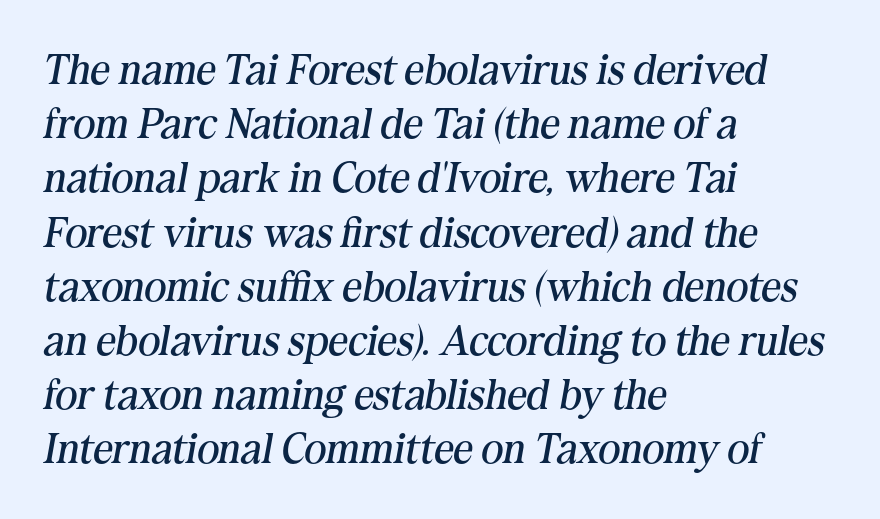
The image shows 43 px regular-weight serif type, italic (leaning right); set left-aligned, normal line spacing (1.26x), normal letter spacing, not underlined; medium stroke contrast and a medium x-height.
